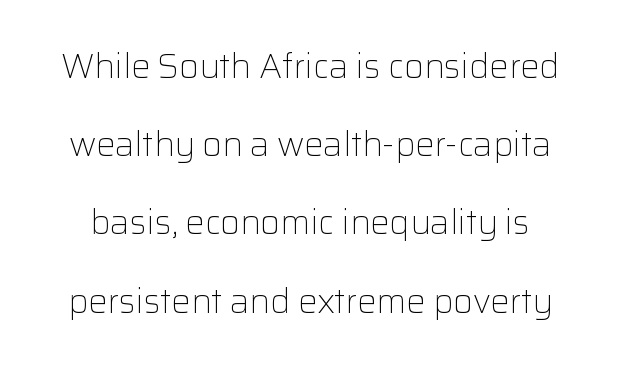
Q: Is the text bold? A: No.
Q: Is the text italic (slanted)? A: No, it is upright.
Q: Is the typeface a serif or a sans-serif typeface? A: Sans-serif.
Q: Is the text underlined? A: No.
Q: Is the spacing between letters normal or unusually wide? A: Normal.
Q: Is the spacing between lines tight, normal or loose? A: Loose.
Q: Width (condensed, normal, or wide)? A: Normal.
Q: Stroke contrast? A: Low.
Q: x-height? A: Medium.
Q: Monospaced? A: No.
